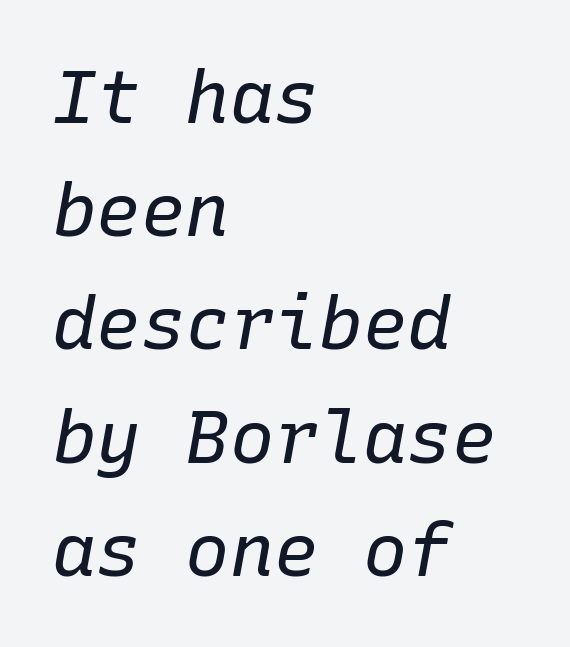
Anything drawn beneath the words? Only blank space. Students, note that the glyphs here touch the page at normal intervals. Each letter, wide or thin by design, is forced into the same width here. All the whitespace from short lines collects on the right. Does the leading feel generous? No, just average.
